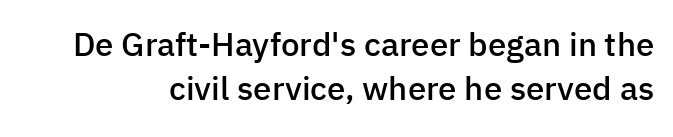
{"serif": "no", "italic": "no", "bold": "semi", "weight": "semibold", "width": "normal", "stroke_contrast": "low", "x_height": "medium", "monospaced": "no", "underline": "no", "line_spacing": "normal", "line_spacing_ratio": 1.33, "letter_spacing": "normal", "letter_spacing_em": 0.0, "glyph_px": 33}
